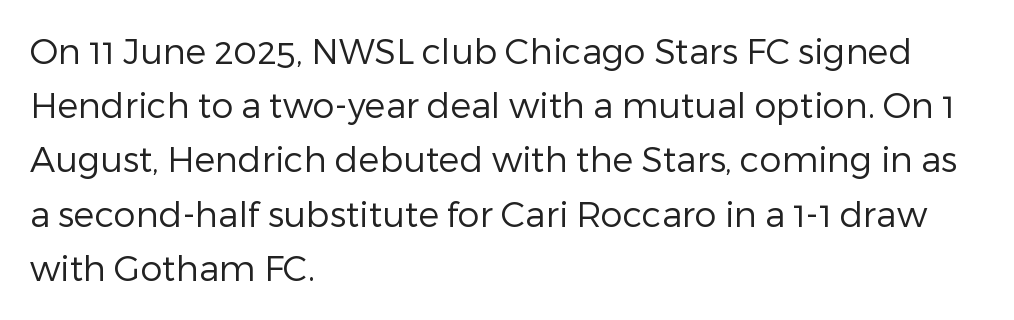
{"serif": "no", "italic": "no", "bold": "no", "weight": "regular", "width": "normal", "stroke_contrast": "low", "x_height": "medium", "monospaced": "no", "underline": "no", "align": "left", "line_spacing": "normal", "line_spacing_ratio": 1.55, "letter_spacing": "normal", "letter_spacing_em": 0.0, "glyph_px": 35}
